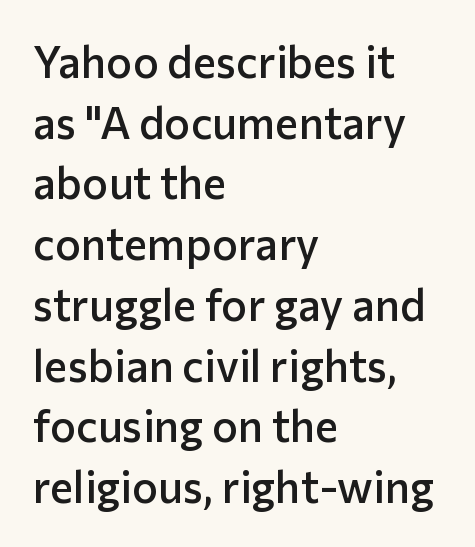
Q: Is the text bold? A: Semi-bold.
Q: Is the text italic (slanted)? A: No, it is upright.
Q: Is the typeface a serif or a sans-serif typeface? A: Sans-serif.
Q: Is the text underlined? A: No.
Q: How is the paragraph aligned? A: Left-aligned.
Q: Is the spacing between letters normal or unusually wide? A: Normal.
Q: Is the spacing between lines tight, normal or loose? A: Normal.
Q: Width (condensed, normal, or wide)? A: Normal.
Q: Stroke contrast? A: Low.
Q: x-height? A: Medium.
Q: Monospaced? A: No.
